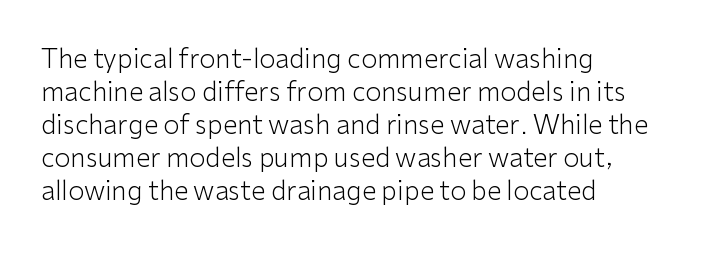
The image shows 26 px text type, upright; set left-aligned, normal line spacing (1.27x), normal letter spacing, not underlined.
